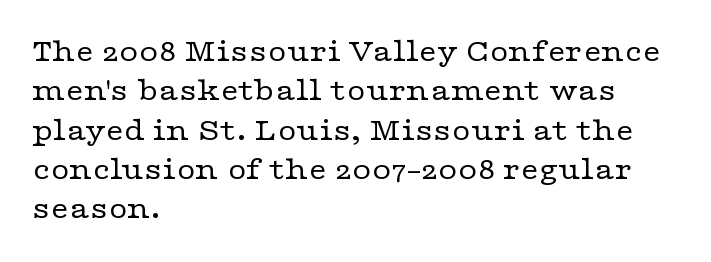
{"serif": "yes", "italic": "no", "bold": "no", "weight": "regular", "width": "wide", "stroke_contrast": "low", "x_height": "medium", "monospaced": "no", "underline": "no", "align": "left", "line_spacing_ratio": 1.23, "letter_spacing": "normal", "letter_spacing_em": 0.0, "glyph_px": 32}
